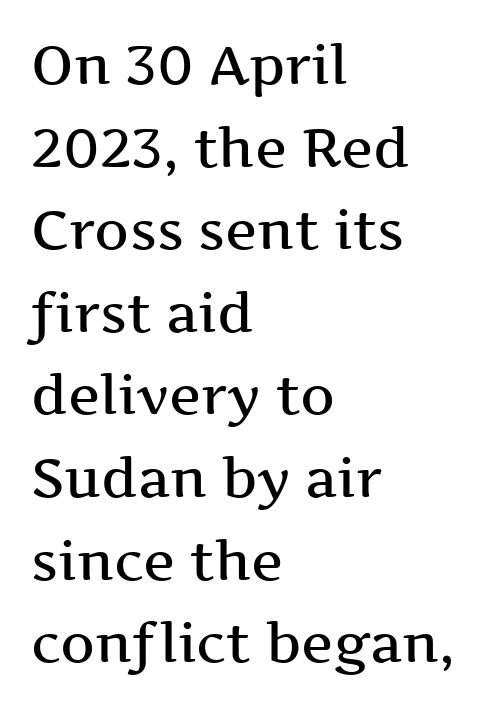
A typesetter would mark this as roman, not italic. The leading is moderate, giving the passage an even texture. You could not count columns in this text — the font is proportionally spaced. Is the block centered? No — it sits flush against the left margin. The glyphs have the mass of a demibold cut, below bold.
